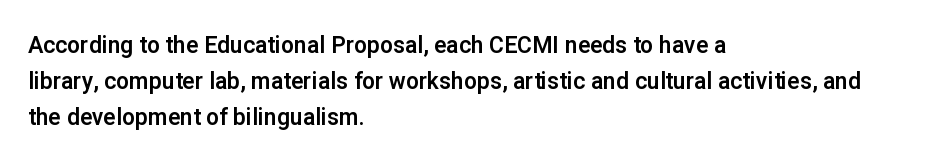
{"italic": "no", "underline": "no", "align": "left", "line_spacing": "normal", "line_spacing_ratio": 1.56, "letter_spacing": "normal", "letter_spacing_em": 0.0, "glyph_px": 23}
